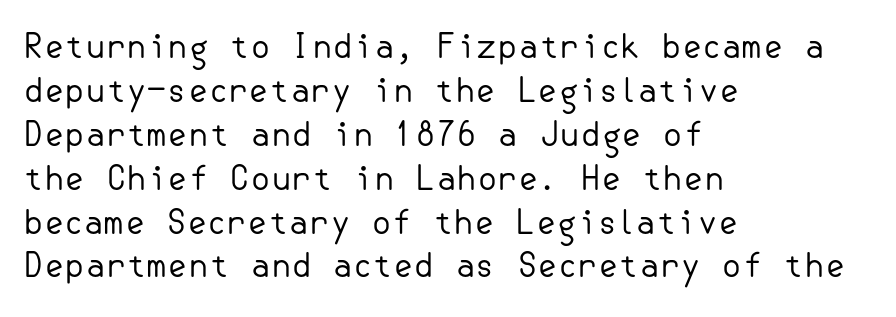
Honestly, the letter spacing is just normal — you wouldn't notice it. Which margin do the lines hug? The left one — the right edge is uneven. Summary of vertical rhythm: regular, with standard interline spacing. Honestly, there is no underline to notice here at all.
